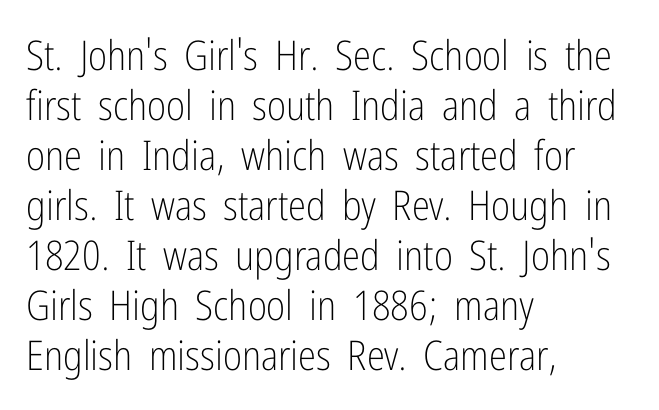
{"serif": "no", "italic": "no", "bold": "no", "weight": "light", "width": "condensed", "stroke_contrast": "low", "x_height": "medium", "monospaced": "no", "underline": "no", "align": "left", "line_spacing_ratio": 1.22, "letter_spacing": "normal", "letter_spacing_em": 0.0, "glyph_px": 41}
